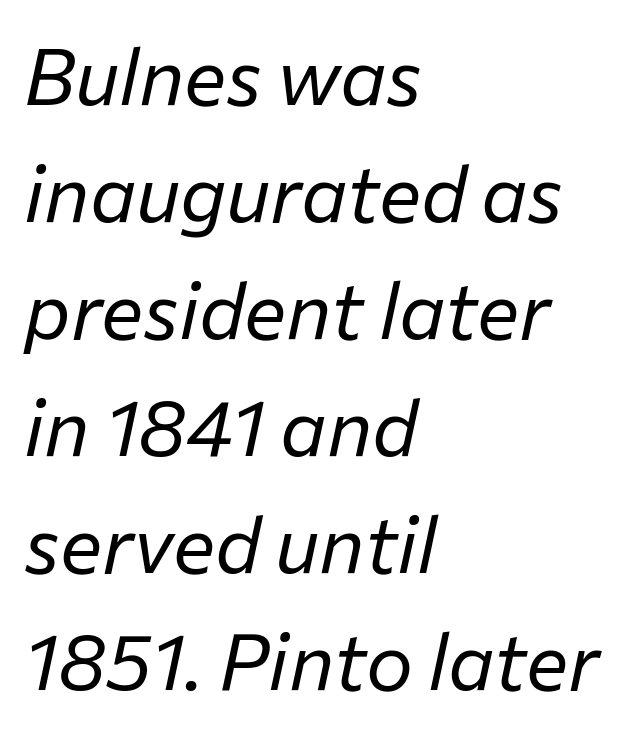
Q: Is the text bold? A: No.
Q: Is the text italic (slanted)? A: Yes, it leans right by about 12 degrees.
Q: Is the text underlined? A: No.
Q: How is the paragraph aligned? A: Left-aligned.
Q: Is the spacing between letters normal or unusually wide? A: Normal.
Q: Is the spacing between lines tight, normal or loose? A: Normal.
Q: Width (condensed, normal, or wide)? A: Normal.
Q: Stroke contrast? A: Low.
Q: x-height? A: Medium.
Q: Monospaced? A: No.
